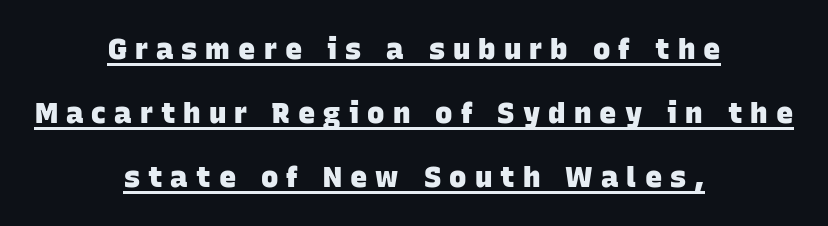
{"serif": "no", "bold": "yes", "weight": "heavy", "width": "normal", "stroke_contrast": "low", "x_height": "large", "monospaced": "no", "underline": "yes", "align": "center", "line_spacing": "loose", "line_spacing_ratio": 2.2, "letter_spacing": "wide", "letter_spacing_em": 0.28, "glyph_px": 29}
